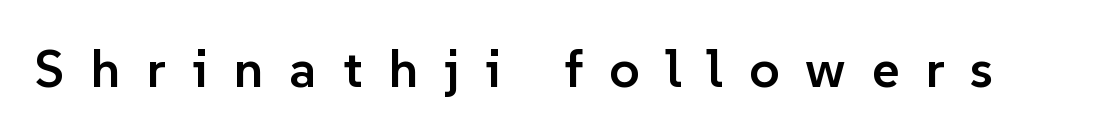
On the weight axis this lands at semibold, roughly 600. Here the designer chose a conventional face with non-uniform glyph widths. Just letters on the line, the space beneath them empty. Rendered with straight, roman letterforms. The rendering shows plain stroke endings on the letterforms — a sans-serif design.
